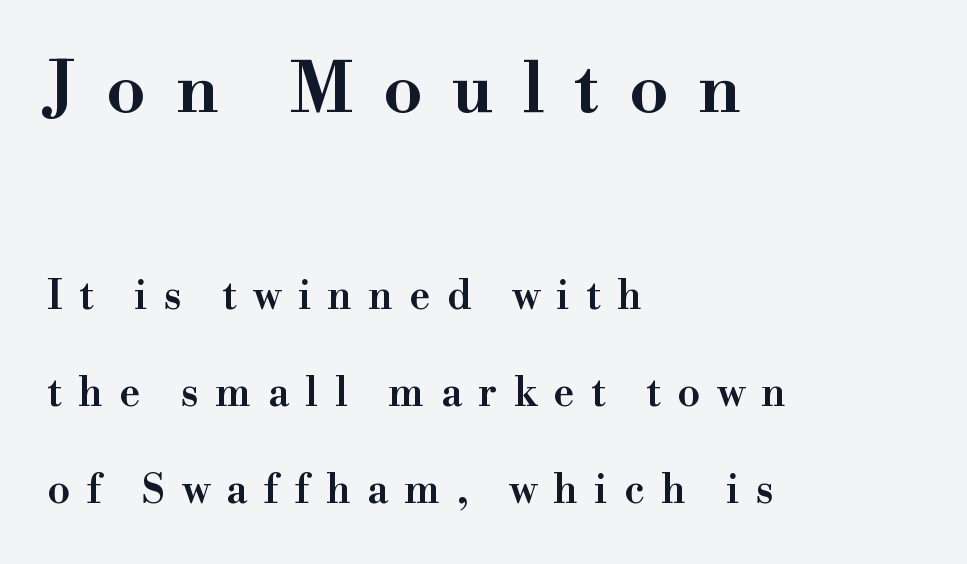
The font family rendered here belongs to the serif group. The letters stand straight up with perfectly vertical stems. Just letters on the line, the space beneath them empty. The face used here appears at its bigger size in the upper chunk. This sample trades compactness for vertical openness between lines. This sample has the flowing, uneven cadence of proportional lettering.
